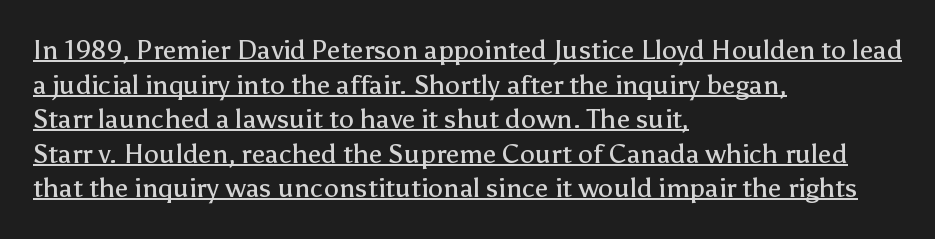
The image shows 27 px text type, upright; set left-aligned, normal line spacing (1.28x), normal letter spacing, underlined.
